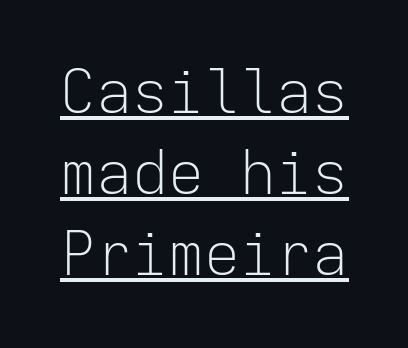
You could count columns in this text — the font is strictly monospaced. In terms of letterspacing, this is plain default setting. A continuous stroke trails under the words, as in a hyperlink. Grotesque or geometric, the face here clearly has no serifs. The lettering holds an erect, upright posture throughout. Compared with typical paragraphs, the rows here are spaced about the same.
